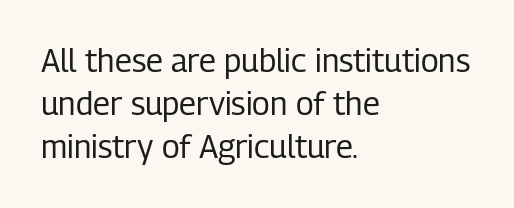
Q: Is the text bold? A: No.
Q: Is the text italic (slanted)? A: No, it is upright.
Q: Is the typeface a serif or a sans-serif typeface? A: Sans-serif.
Q: Is the text underlined? A: No.
Q: How is the paragraph aligned? A: Left-aligned.
Q: Is the spacing between letters normal or unusually wide? A: Normal.
Q: Is the spacing between lines tight, normal or loose? A: Normal.
Q: Width (condensed, normal, or wide)? A: Condensed.
Q: Stroke contrast? A: Low.
Q: x-height? A: Medium.
Q: Monospaced? A: No.
